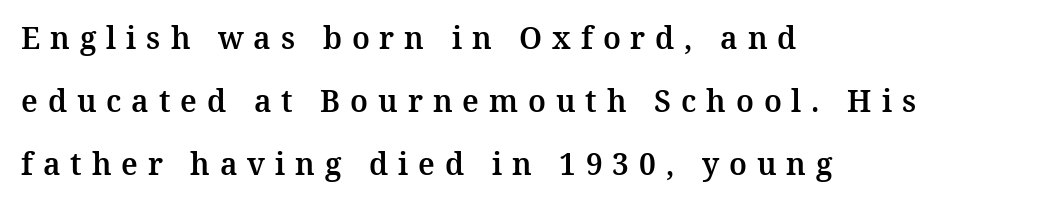
Q: Is the text italic (slanted)? A: No, it is upright.
Q: Is the typeface a serif or a sans-serif typeface? A: Serif.
Q: Is the text underlined? A: No.
Q: How is the paragraph aligned? A: Left-aligned.
Q: Is the spacing between letters normal or unusually wide? A: Unusually wide.
Q: Is the spacing between lines tight, normal or loose? A: Loose.
Q: Width (condensed, normal, or wide)? A: Normal.
Q: Stroke contrast? A: Medium.
Q: x-height? A: Medium.
Q: Monospaced? A: No.
